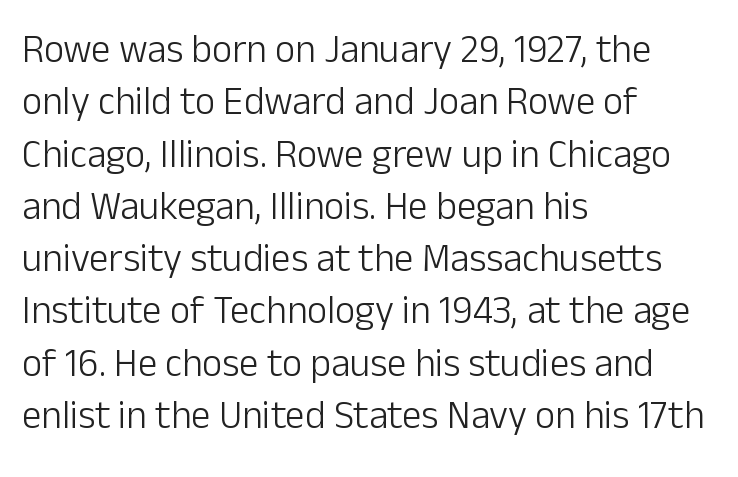
Does extra space separate the letters? No, they use regular spacing. A typesetter would mark this as roman, not italic. The line-height multiplier appears to be the usual default. This rendering features lettering with no underline.
